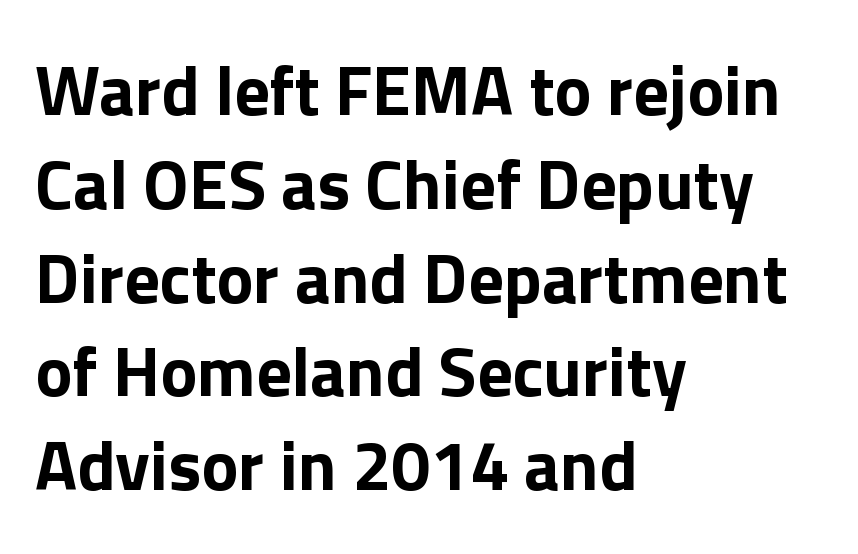
Q: Is the text bold? A: Yes.
Q: Is the text italic (slanted)? A: No, it is upright.
Q: Is the typeface a serif or a sans-serif typeface? A: Sans-serif.
Q: Is the text underlined? A: No.
Q: How is the paragraph aligned? A: Left-aligned.
Q: Is the spacing between letters normal or unusually wide? A: Normal.
Q: Is the spacing between lines tight, normal or loose? A: Normal.
Q: Width (condensed, normal, or wide)? A: Normal.
Q: x-height? A: Medium.
Q: Monospaced? A: No.
